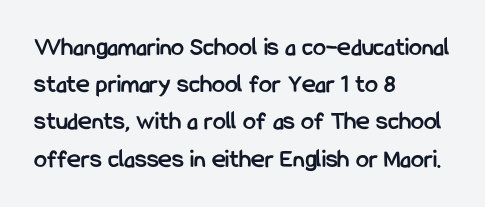
{"italic": "no", "bold": "yes", "underline": "no", "align": "left", "line_spacing": "normal", "line_spacing_ratio": 1.43, "letter_spacing": "normal", "letter_spacing_em": 0.0, "glyph_px": 26}
